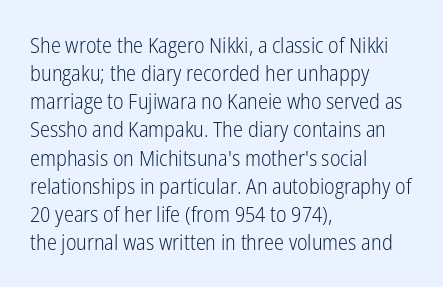
Visually the block forms a straight wall on the left and a jagged coastline on the right. Style check: upright. Bold? No — there's no thickening of the strokes. Notice how descenders clear the ascenders below comfortably — that's standard leading. Each word holds together tightly as a unit, with standard inter-letter gaps.
